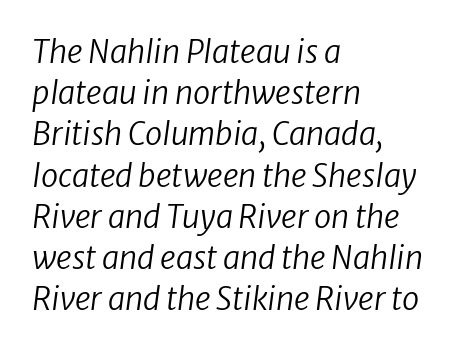
Q: Is the text bold? A: No.
Q: Is the typeface a serif or a sans-serif typeface? A: Sans-serif.
Q: Is the text underlined? A: No.
Q: How is the paragraph aligned? A: Left-aligned.
Q: Is the spacing between letters normal or unusually wide? A: Normal.
Q: Is the spacing between lines tight, normal or loose? A: Normal.
Q: Width (condensed, normal, or wide)? A: Normal.
Q: Stroke contrast? A: Low.
Q: x-height? A: Medium.
Q: Monospaced? A: No.
